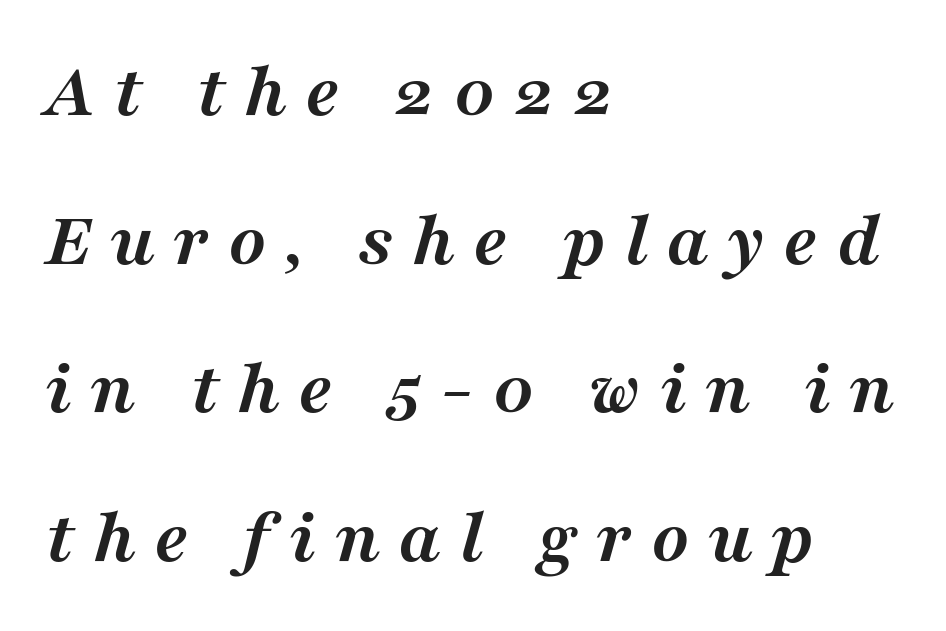
Q: Is the text bold? A: Yes.
Q: Is the text italic (slanted)? A: Yes, it leans right by about 16 degrees.
Q: Is the typeface a serif or a sans-serif typeface? A: Serif.
Q: Is the text underlined? A: No.
Q: How is the paragraph aligned? A: Left-aligned.
Q: Is the spacing between letters normal or unusually wide? A: Unusually wide.
Q: Width (condensed, normal, or wide)? A: Normal.
Q: Stroke contrast? A: Medium.
Q: x-height? A: Medium.
Q: Monospaced? A: No.
